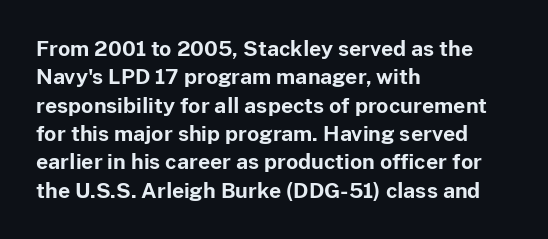
The lines in this sample share a left origin and differ only in where they stop. The block of text has a typical density, with ordinary space between rows. Posture: upright roman. The characters look thick and weighty, a clear bold. Letters rest on an invisible, unmarked baseline. There is no visible air inserted between adjacent glyphs.
